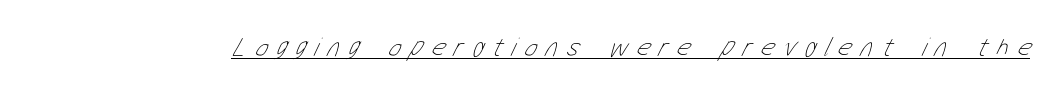
Q: Is the text bold? A: No.
Q: Is the text underlined? A: Yes.
Q: Is the spacing between letters normal or unusually wide? A: Unusually wide.
